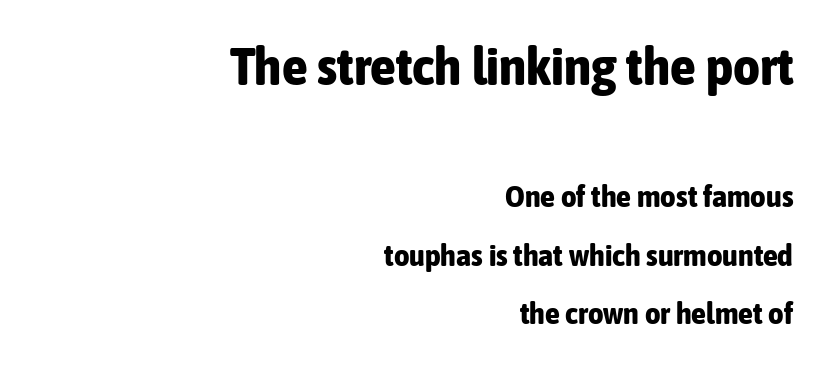
Compared with an ordinary text face, these strokes are far heavier — a full bold. Line endings align vertically; line beginnings do not. Tracking here is standard; glyphs follow each other at the usual distance. Every character sits straight up, as roman type does. This sample has the flowing, uneven cadence of proportional lettering.
